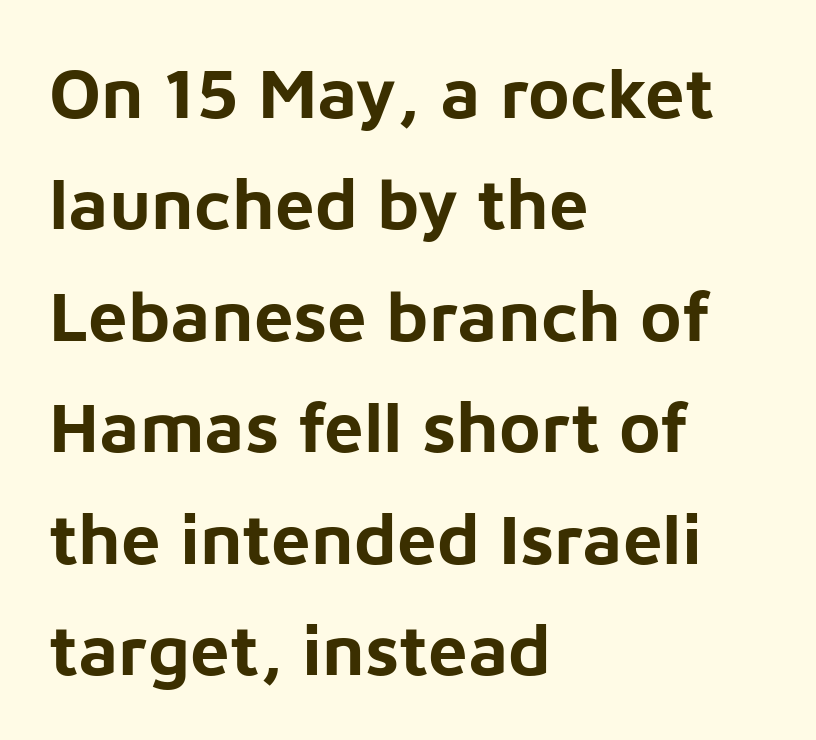
A bare baseline throughout the passage. This rendering uses left alignment, leaving the right contour irregular. A typesetter would call this proportional, since set widths differ per character. The horizontal fit of the characters is conventional and even. Posture: upright roman.
